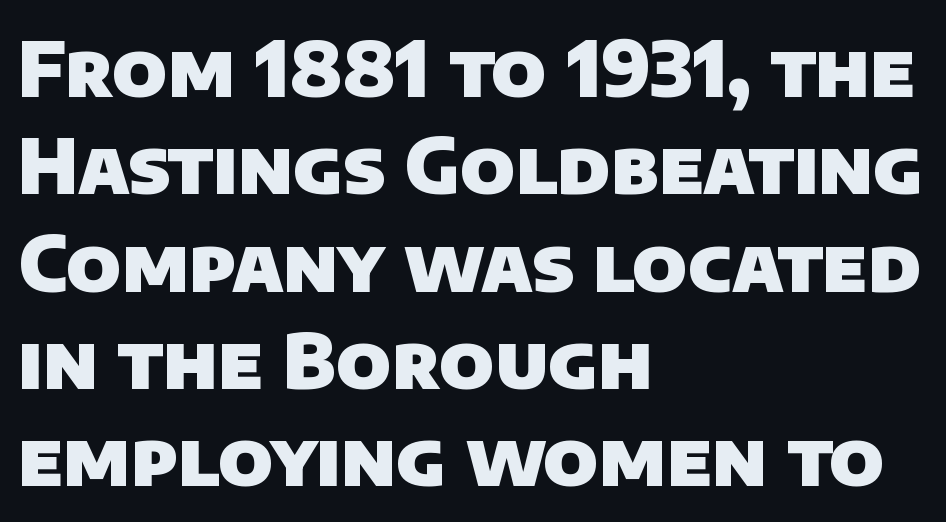
The image shows 76 px heavy sans-serif type; set left-aligned, normal line spacing (1.28x), normal letter spacing, not underlined; low stroke contrast and a large x-height.
